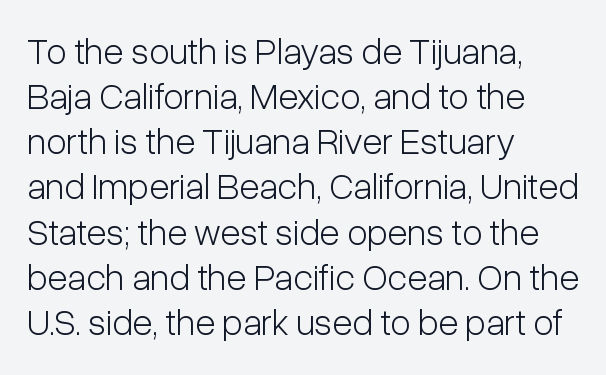
The image shows 37 px light, condensed sans-serif type, upright; set left-aligned, line spacing 1.22x, normal letter spacing, not underlined; low stroke contrast and a medium x-height.
